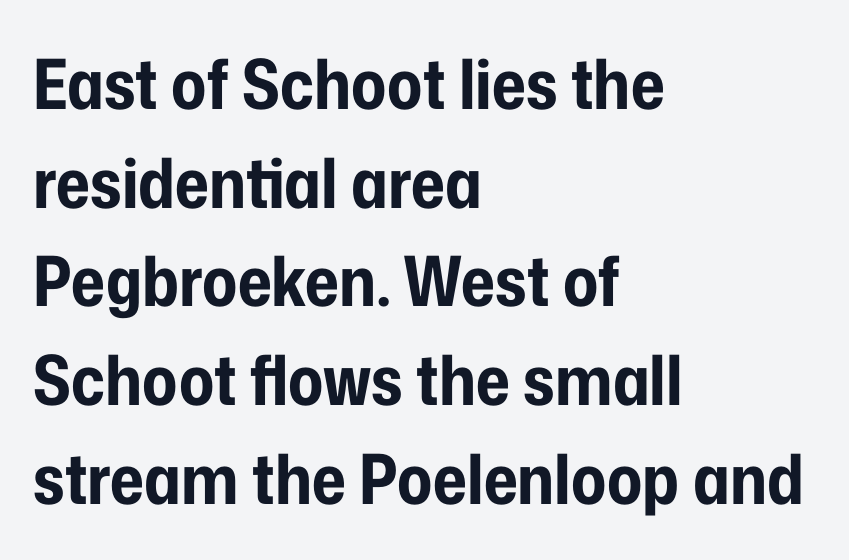
Q: Is the text bold? A: Yes.
Q: Is the text italic (slanted)? A: No, it is upright.
Q: Is the typeface a serif or a sans-serif typeface? A: Sans-serif.
Q: Is the text underlined? A: No.
Q: How is the paragraph aligned? A: Left-aligned.
Q: Is the spacing between letters normal or unusually wide? A: Normal.
Q: Is the spacing between lines tight, normal or loose? A: Normal.
Q: Width (condensed, normal, or wide)? A: Condensed.
Q: Stroke contrast? A: Low.
Q: x-height? A: Medium.
Q: Monospaced? A: No.
